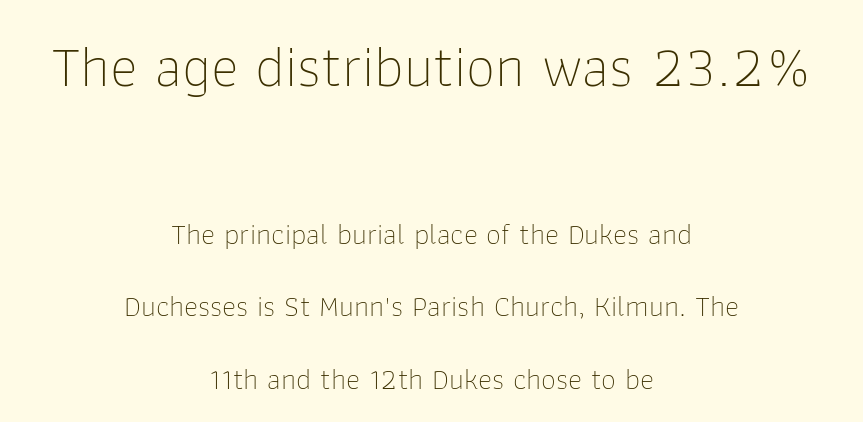
The image shows 59 px thin sans-serif type, upright; set centered, loose line spacing (2.43x), normal letter spacing, not underlined; the first (top) block is 1.97x larger; low stroke contrast and a medium x-height.
